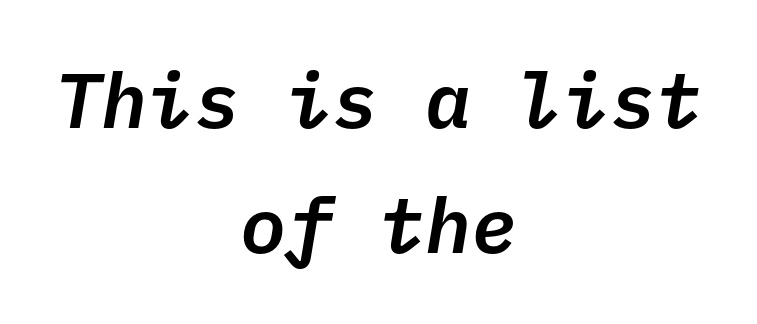
This rendering features lettering with no underline. Summary of vertical rhythm: regular, with standard interline spacing. These lines are rendered in a fixed-pitch font. The paragraph has two soft edges and a firm central axis.
